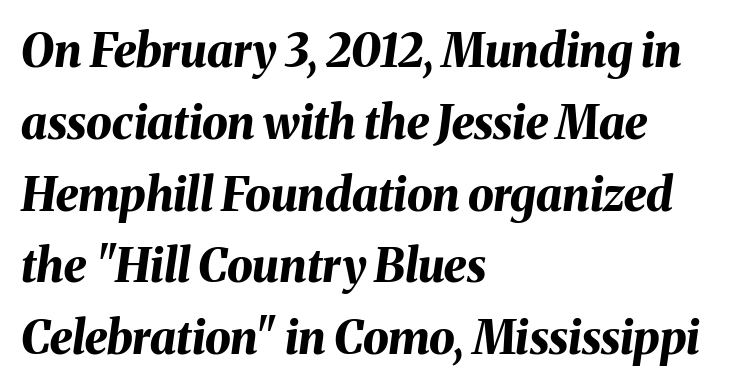
The image shows 46 px bold type, italic (leaning right); set left-aligned, normal line spacing (1.56x), normal letter spacing, not underlined; medium stroke contrast and a medium x-height.
